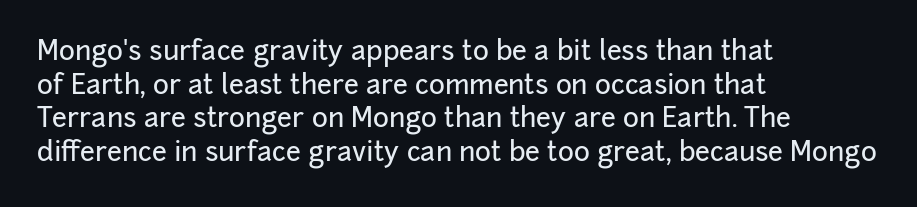
The image shows 27 px text type, upright; set left-aligned, normal line spacing (1.25x), normal letter spacing, not underlined.
